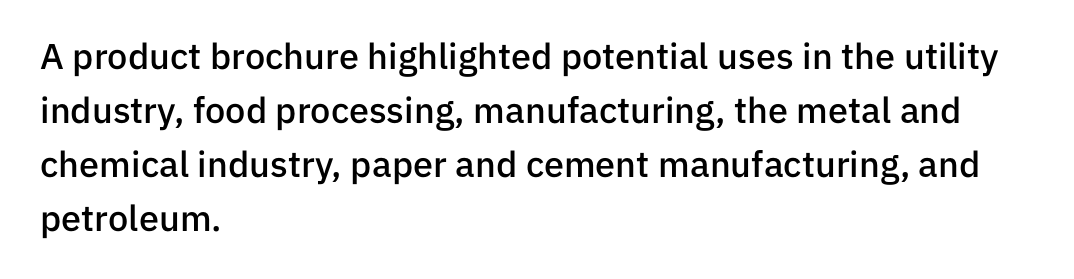
Q: Is the text bold? A: Semi-bold.
Q: Is the text italic (slanted)? A: No, it is upright.
Q: Is the typeface a serif or a sans-serif typeface? A: Sans-serif.
Q: Is the text underlined? A: No.
Q: How is the paragraph aligned? A: Left-aligned.
Q: Is the spacing between letters normal or unusually wide? A: Normal.
Q: Is the spacing between lines tight, normal or loose? A: Normal.
Q: Width (condensed, normal, or wide)? A: Normal.
Q: Stroke contrast? A: Low.
Q: x-height? A: Medium.
Q: Monospaced? A: No.
